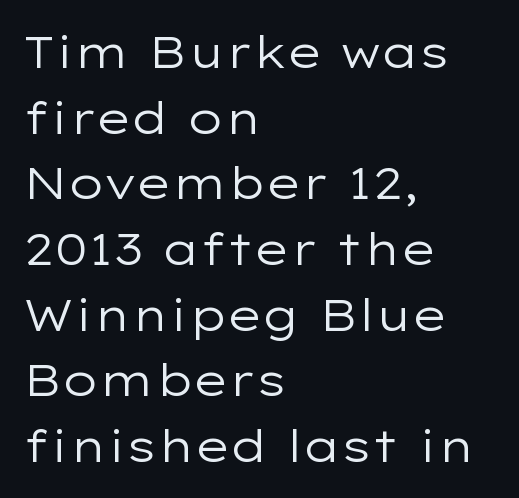
Q: Is the text bold? A: No.
Q: Is the text italic (slanted)? A: No, it is upright.
Q: Is the typeface a serif or a sans-serif typeface? A: Sans-serif.
Q: Is the text underlined? A: No.
Q: How is the paragraph aligned? A: Left-aligned.
Q: Is the spacing between letters normal or unusually wide? A: Normal.
Q: Is the spacing between lines tight, normal or loose? A: Normal.
Q: Width (condensed, normal, or wide)? A: Wide.
Q: Stroke contrast? A: Low.
Q: x-height? A: Medium.
Q: Monospaced? A: No.
